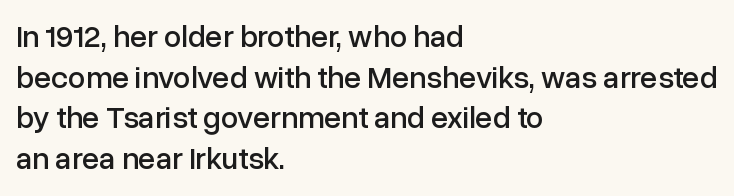
{"serif": "no", "italic": "no", "width": "normal", "stroke_contrast": "low", "x_height": "medium", "monospaced": "no", "underline": "no", "align": "left", "line_spacing": "normal", "line_spacing_ratio": 1.31, "letter_spacing": "normal", "letter_spacing_em": 0.0, "glyph_px": 31}
